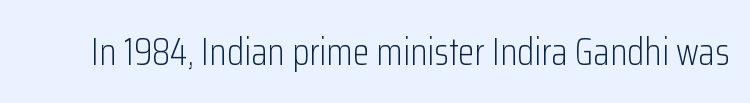
{"serif": "no", "italic": "no", "bold": "no", "weight": "light", "width": "condensed", "stroke_contrast": "low", "x_height": "medium", "monospaced": "no", "underline": "no", "letter_spacing": "normal", "letter_spacing_em": 0.0, "glyph_px": 38}
